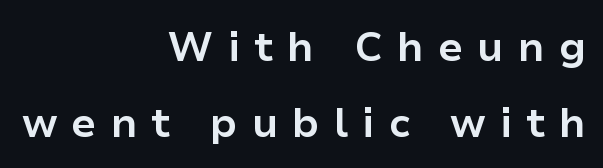
{"serif": "no", "italic": "no", "bold": "yes", "weight": "bold", "width": "normal", "stroke_contrast": "low", "x_height": "medium", "monospaced": "no", "underline": "no", "align": "right", "line_spacing_ratio": 1.86, "letter_spacing": "wide", "letter_spacing_em": 0.34, "glyph_px": 41}
